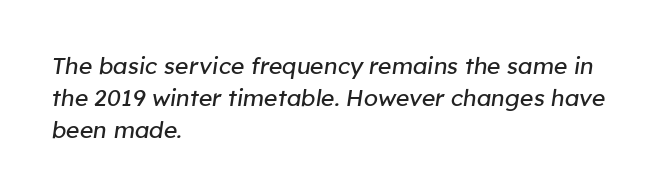
The image shows 23 px text type, italic (leaning right); set left-aligned, normal line spacing (1.4x), normal letter spacing, not underlined.
